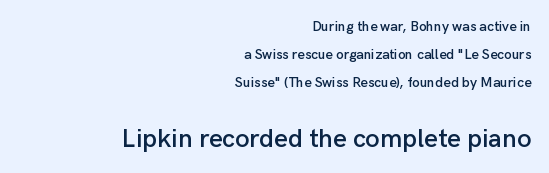
{"italic": "no", "underline": "no", "align": "right", "line_spacing": "loose", "line_spacing_ratio": 2.0, "letter_spacing": "normal", "letter_spacing_em": 0.0, "larger_block": "second", "size_ratio": 1.86, "glyph_px": 26}
